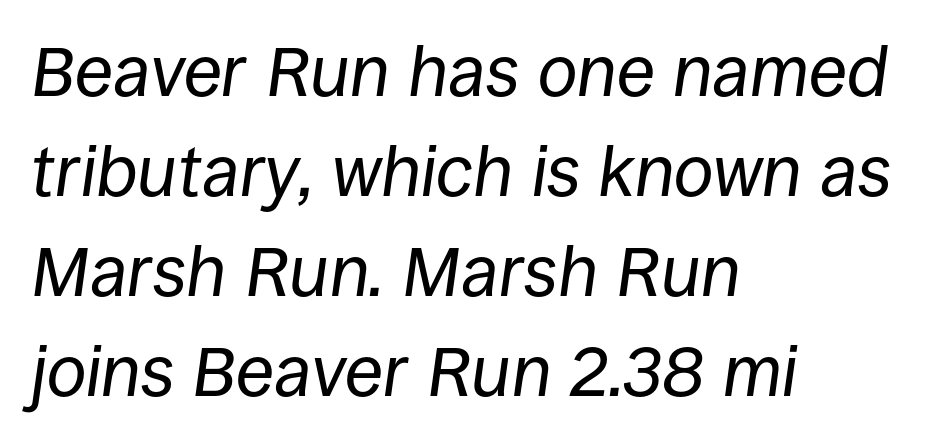
Tracking here is standard; glyphs follow each other at the usual distance. This rendering features lettering with no underline. The paragraph has a hard left edge and a soft right edge. Slanted lettering throughout. You could not count columns in this text — the font is proportionally spaced.
